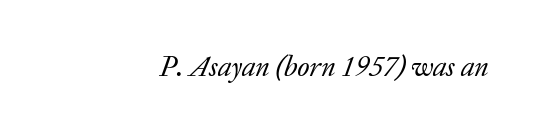
The image shows 29 px regular-weight serif type, italic (leaning right); set normal letter spacing, not underlined; low stroke contrast and a medium x-height.
